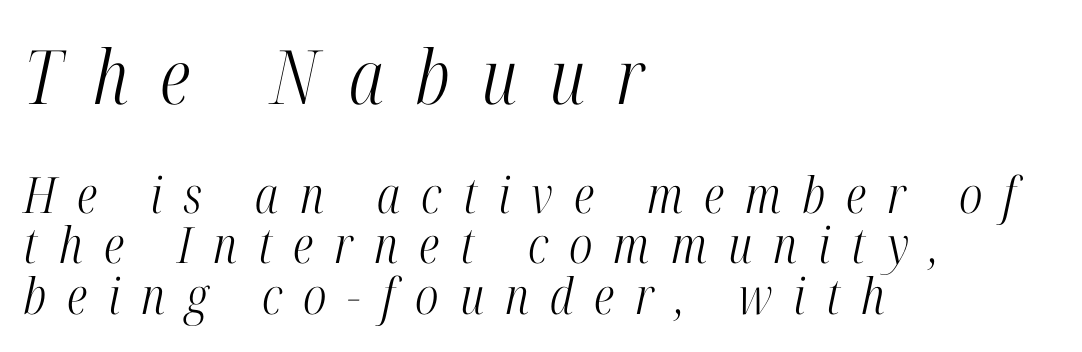
Q: Is the text bold? A: No.
Q: Is the text italic (slanted)? A: Yes, it leans right by about 12 degrees.
Q: Is the typeface a serif or a sans-serif typeface? A: Serif.
Q: Is the text underlined? A: No.
Q: How is the paragraph aligned? A: Left-aligned.
Q: Is the spacing between letters normal or unusually wide? A: Unusually wide.
Q: Is the spacing between lines tight, normal or loose? A: Tight.
Q: Which block of text is set in a larger size, the first (top) or the second (bottom)? A: The first (top) one.
Q: Width (condensed, normal, or wide)? A: Condensed.
Q: Stroke contrast? A: High.
Q: x-height? A: Medium.
Q: Monospaced? A: No.
